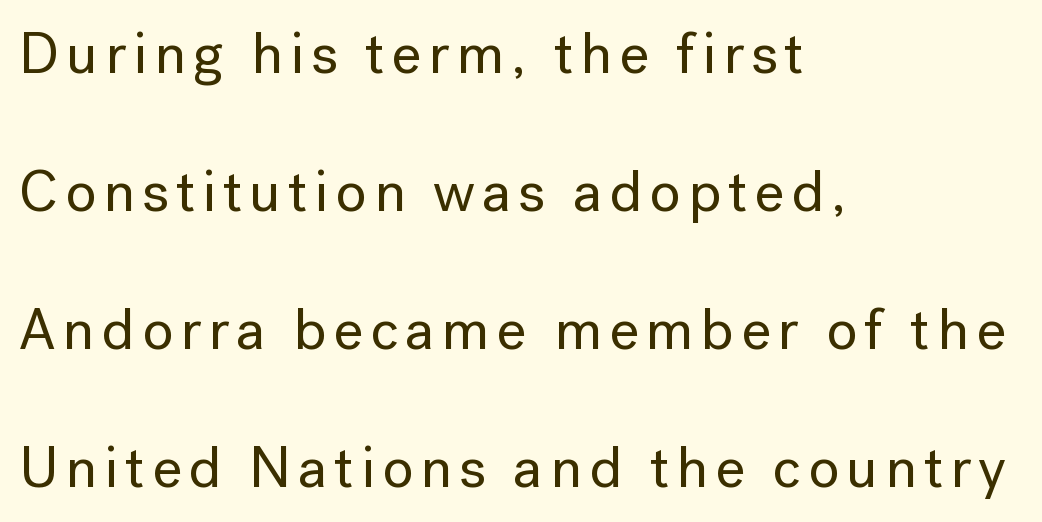
Each letter's strokes conclude bluntly, with no projecting serifs. Alignment: flush left. Does the leading feel generous? Absolutely, it's lavish. Do the characters align in a grid? No, the font is proportional.
